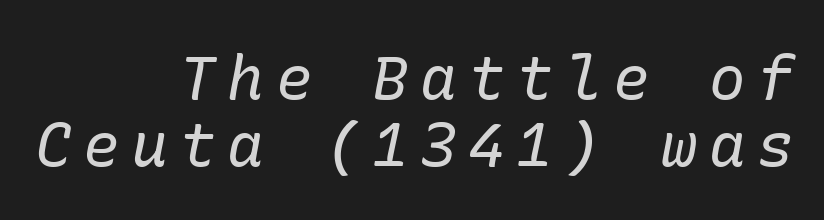
The image shows 61 px regular-weight type, italic (leaning right); set right-aligned, tight line spacing (1.1x), not underlined; low stroke contrast and a medium x-height.
